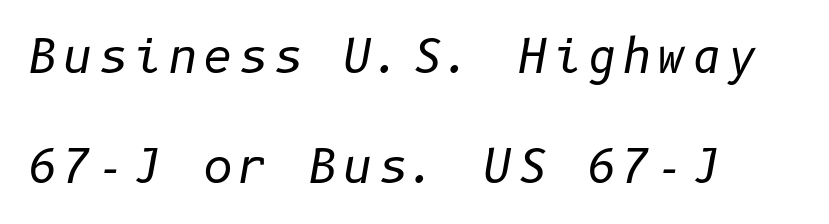
Q: Is the text bold? A: No.
Q: Is the text italic (slanted)? A: Yes, it leans right by about 10 degrees.
Q: Is the text underlined? A: No.
Q: How is the paragraph aligned? A: Left-aligned.
Q: Is the spacing between lines tight, normal or loose? A: Loose.
Q: Width (condensed, normal, or wide)? A: Normal.
Q: Stroke contrast? A: Low.
Q: x-height? A: Medium.
